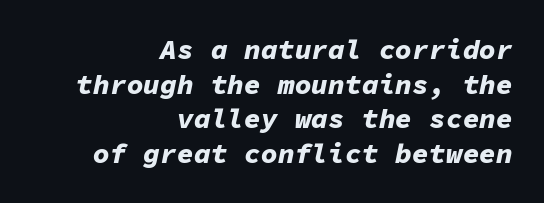
Q: Is the text bold? A: Yes.
Q: Is the text italic (slanted)? A: Yes, it leans right by about 11 degrees.
Q: Is the text underlined? A: No.
Q: How is the paragraph aligned? A: Right-aligned.
Q: Is the spacing between letters normal or unusually wide? A: Normal.
Q: Width (condensed, normal, or wide)? A: Normal.
Q: Stroke contrast? A: Low.
Q: x-height? A: Medium.
Q: Monospaced? A: Yes.
